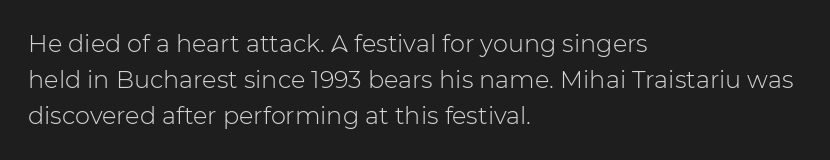
Default kerning and tracking; the words read as compact shapes. Tall strokes in this sample are plumb rather than angled. This rendering uses left alignment, leaving the right contour irregular. Students, observe: this is what conventionally led text looks like. Each stroke keeps to a modest, everyday thickness or less. Honestly, there is no underline to notice here at all.
